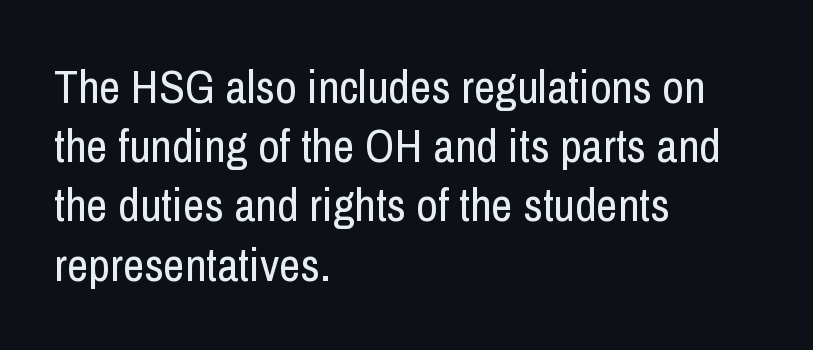
The image shows 47 px regular-weight, condensed sans-serif type, upright; set left-aligned, normal line spacing (1.26x), normal letter spacing, not underlined; low stroke contrast and a medium x-height.
